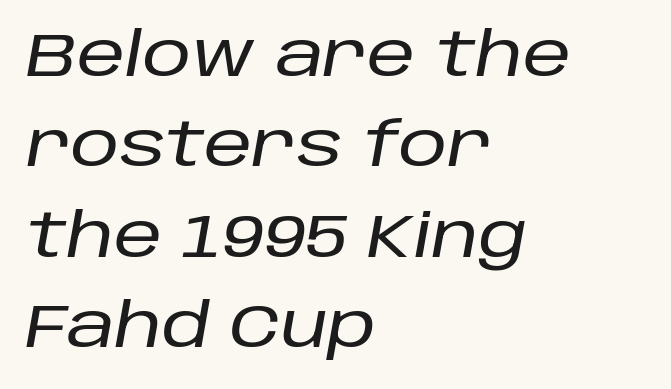
The image shows 61 px text type, italic (leaning right); set left-aligned, normal line spacing (1.48x), normal letter spacing, not underlined; low stroke contrast and a large x-height.
